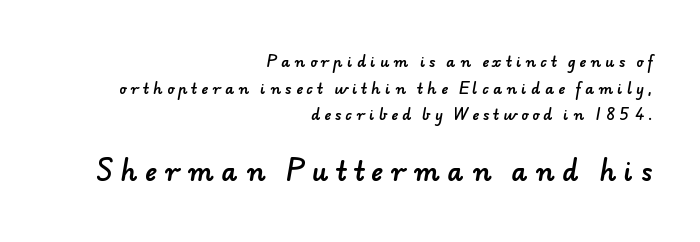
{"underline": "no", "align": "right", "line_spacing": "loose", "line_spacing_ratio": 1.91, "letter_spacing": "wide", "letter_spacing_em": 0.31, "larger_block": "second", "size_ratio": 1.79, "glyph_px": 25}
